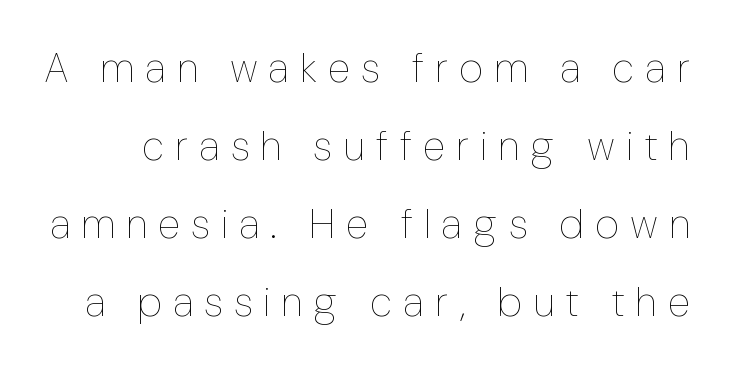
Q: Is the text bold? A: No.
Q: Is the text italic (slanted)? A: No, it is upright.
Q: Is the text underlined? A: No.
Q: Is the spacing between letters normal or unusually wide? A: Unusually wide.
Q: Is the spacing between lines tight, normal or loose? A: Loose.
Q: Width (condensed, normal, or wide)? A: Condensed.
Q: Stroke contrast? A: Low.
Q: x-height? A: Medium.
Q: Monospaced? A: No.
